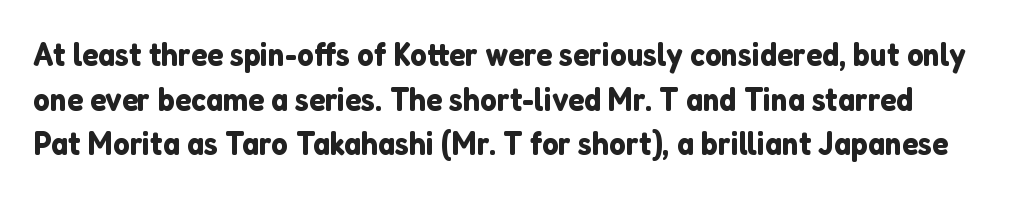
The image shows 33 px sans-serif type, upright; set normal line spacing (1.35x), normal letter spacing, not underlined; low stroke contrast and a medium x-height.
